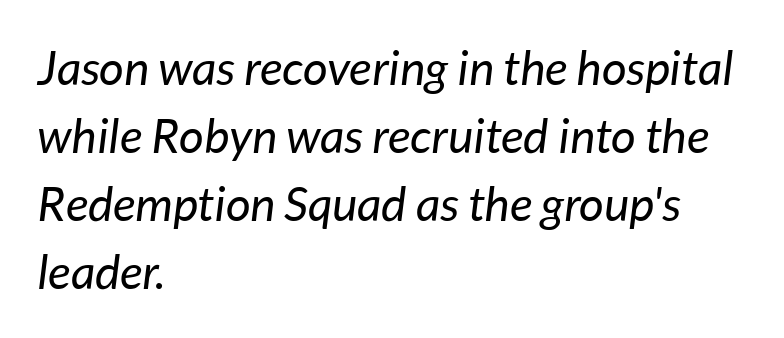
{"italic": "yes", "lean": "right", "slant_degrees": 7, "bold": "no", "weight": "regular", "width": "normal", "stroke_contrast": "low", "x_height": "medium", "monospaced": "no", "underline": "no", "align": "left", "line_spacing": "normal", "line_spacing_ratio": 1.42, "letter_spacing": "normal", "letter_spacing_em": 0.0, "glyph_px": 48}
